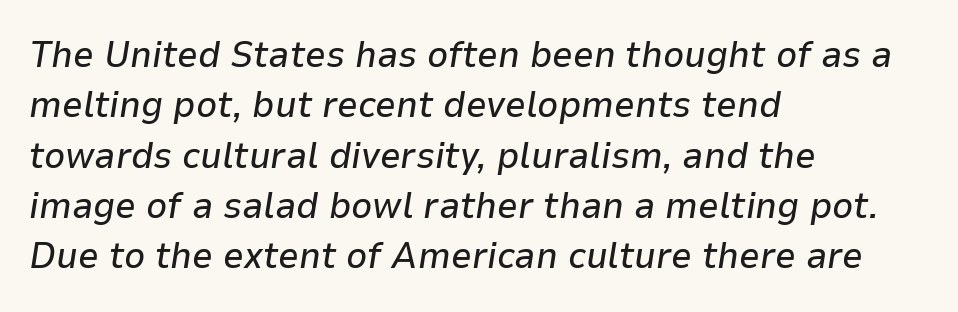
Q: Is the text italic (slanted)? A: Yes, it leans right by about 9 degrees.
Q: Is the text underlined? A: No.
Q: How is the paragraph aligned? A: Left-aligned.
Q: Is the spacing between letters normal or unusually wide? A: Normal.
Q: Is the spacing between lines tight, normal or loose? A: Normal.
Q: Width (condensed, normal, or wide)? A: Normal.
Q: Stroke contrast? A: Low.
Q: x-height? A: Medium.
Q: Monospaced? A: No.
